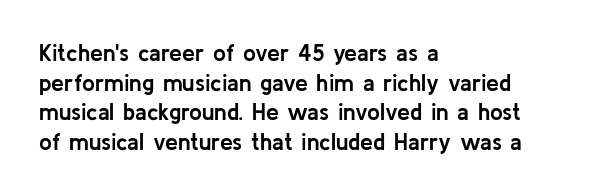
Is there any slant? The stems are plumb. Nothing unusual about the tracking: characters are spaced as the font intends. These words are printed bold, with thick strokes throughout. Evenly set lines give the paragraph a standard silhouette.
